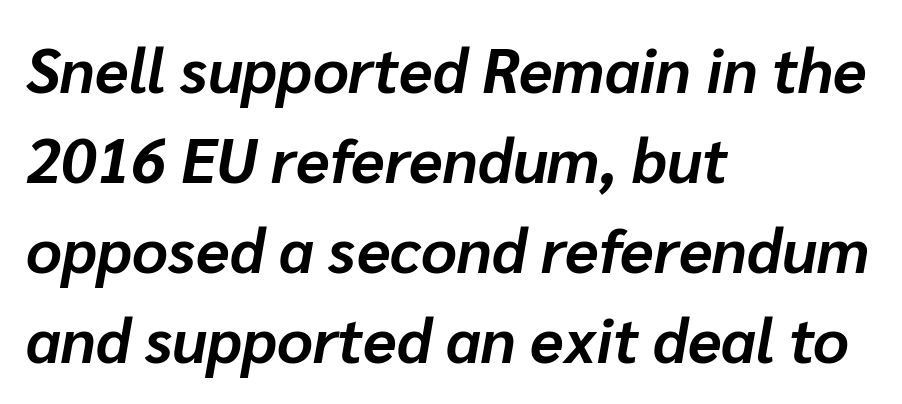
{"italic": "yes", "lean": "right", "slant_degrees": 10, "bold": "yes", "weight": "bold", "width": "normal", "stroke_contrast": "low", "x_height": "medium", "monospaced": "no", "underline": "no", "align": "left", "line_spacing": "normal", "line_spacing_ratio": 1.45, "letter_spacing": "normal", "letter_spacing_em": 0.0, "glyph_px": 62}
